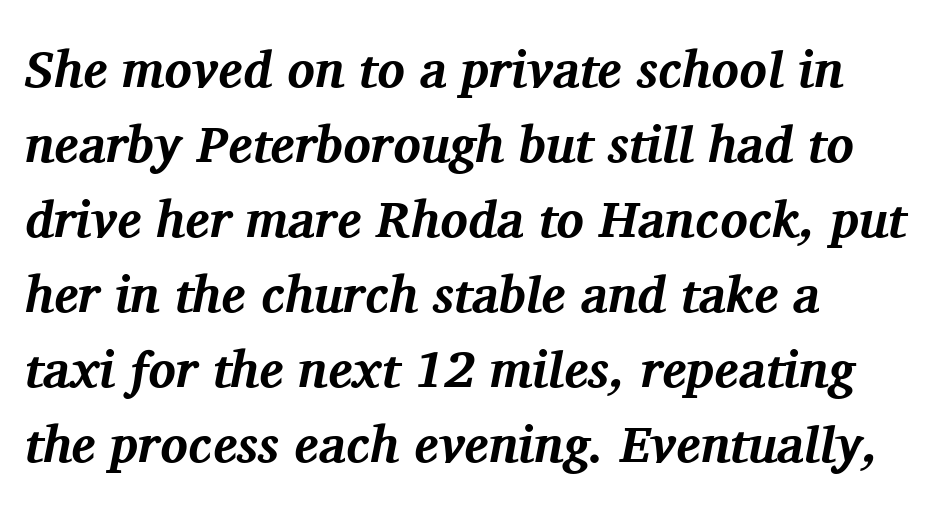
{"serif": "yes", "italic": "yes", "lean": "right", "slant_degrees": 11, "bold": "yes", "weight": "bold", "width": "normal", "stroke_contrast": "medium", "x_height": "medium", "monospaced": "no", "underline": "no", "align": "left", "line_spacing": "normal", "line_spacing_ratio": 1.47, "letter_spacing": "normal", "letter_spacing_em": 0.0, "glyph_px": 51}
